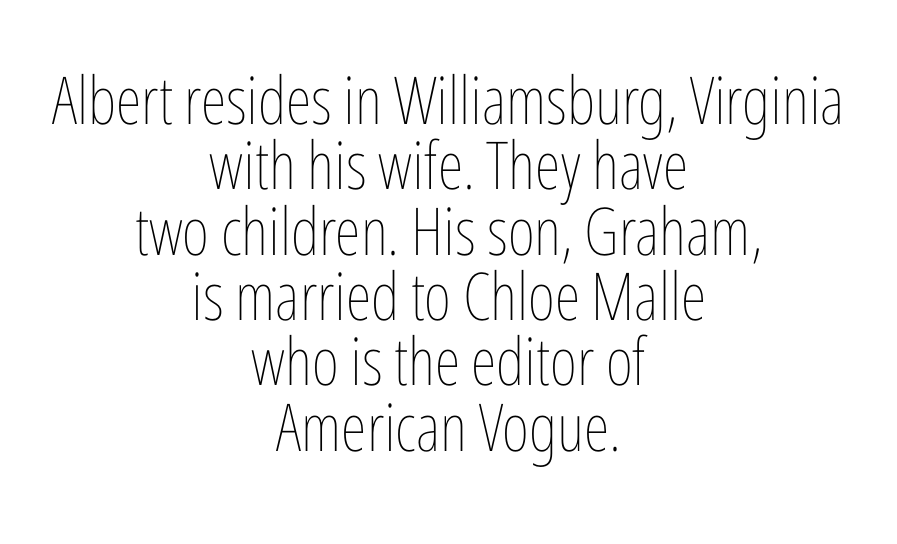
Stroke mass is kept to a normal reading level or below. When letters stand straight like this, we call the style roman or upright. Anything drawn beneath the words? Only blank space. Default kerning and tracking; the words read as compact shapes.
